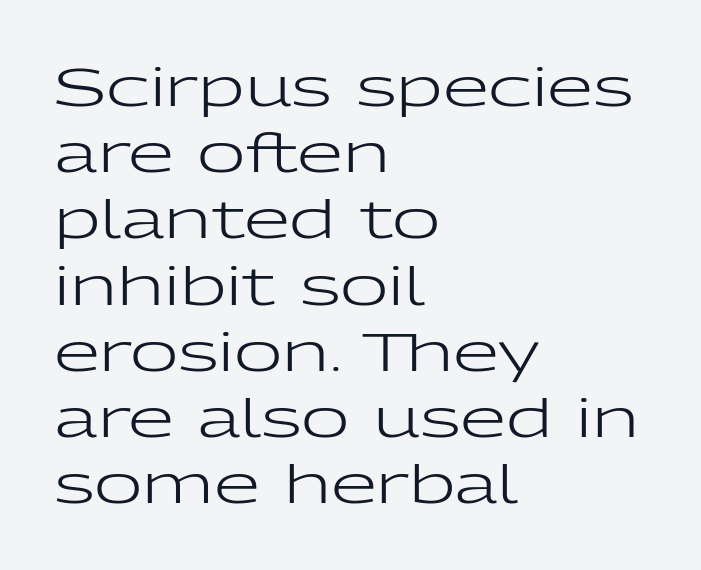
Q: Is the text bold? A: No.
Q: Is the text italic (slanted)? A: No, it is upright.
Q: Is the typeface a serif or a sans-serif typeface? A: Sans-serif.
Q: Is the text underlined? A: No.
Q: How is the paragraph aligned? A: Left-aligned.
Q: Is the spacing between letters normal or unusually wide? A: Normal.
Q: Is the spacing between lines tight, normal or loose? A: Normal.
Q: Width (condensed, normal, or wide)? A: Wide.
Q: Stroke contrast? A: Low.
Q: x-height? A: Medium.
Q: Monospaced? A: No.
